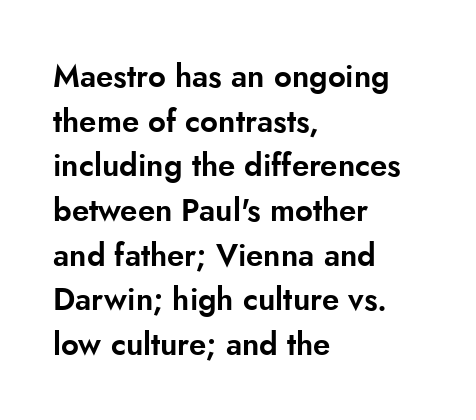
Think of a printed novel: that variable character pitch is what you see here. How would I describe the line gaps? Plain and ordinary. Nope, no serifs anywhere on these letters. The specimen reads as upright at a glance. This rendering uses left alignment, leaving the right contour irregular.
